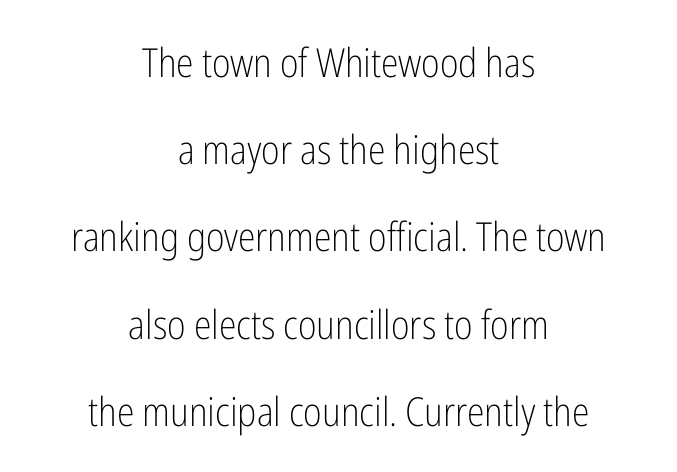
{"serif": "no", "italic": "no", "bold": "no", "weight": "light", "width": "condensed", "stroke_contrast": "low", "x_height": "medium", "monospaced": "no", "underline": "no", "align": "center", "line_spacing": "loose", "line_spacing_ratio": 2.18, "letter_spacing": "normal", "letter_spacing_em": 0.0, "glyph_px": 40}
